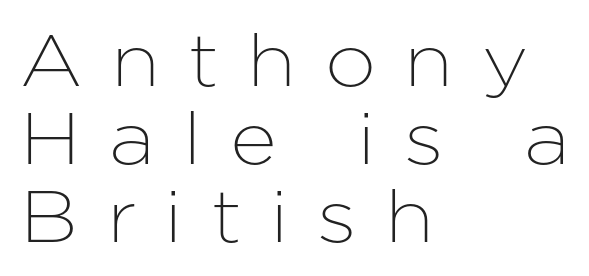
This rendering uses left alignment, leaving the right contour irregular. Just letters on the line, the space beneath them empty. Horizontal bands of white between lines are thin slivers. These lines were composed using upright roman letters. The rendering uses natural spacing where letterforms have individual widths. Font category for this specimen: sans-serif.
